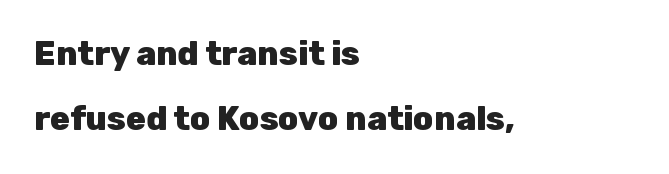
The image shows 33 px heavy sans-serif type, upright; set left-aligned, loose line spacing (1.97x), normal letter spacing, not underlined; low stroke contrast and a medium x-height.
